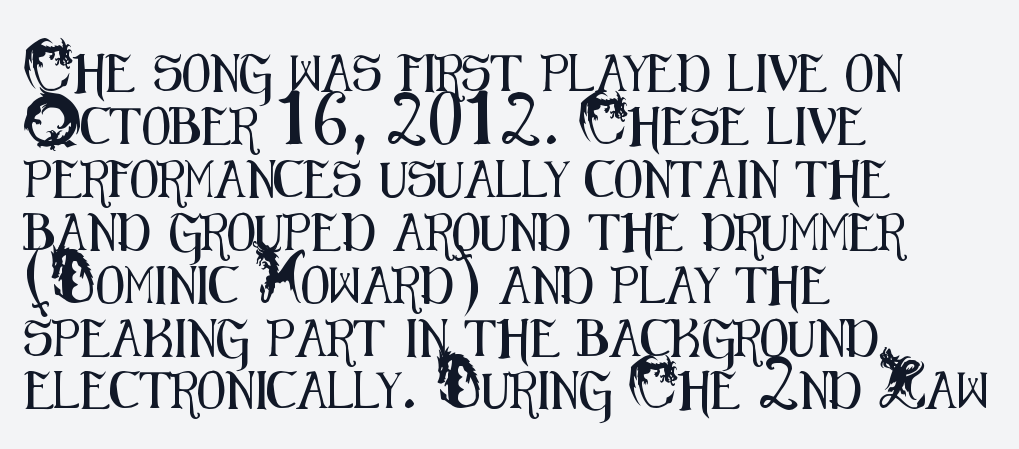
{"serif": "no", "italic": "no", "width": "condensed", "stroke_contrast": "medium", "x_height": "small", "monospaced": "no", "underline": "no", "align": "left", "line_spacing": "normal", "line_spacing_ratio": 1.43, "letter_spacing": "normal", "letter_spacing_em": 0.0, "glyph_px": 37}
